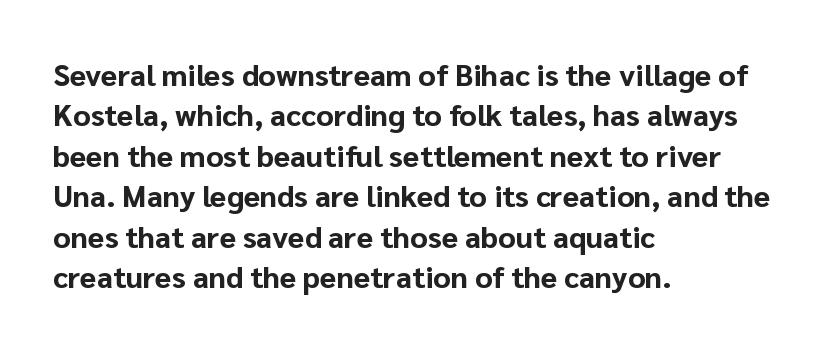
The image shows 30 px bold sans-serif type, upright; set left-aligned, normal line spacing (1.35x), normal letter spacing, not underlined; low stroke contrast and a medium x-height.
